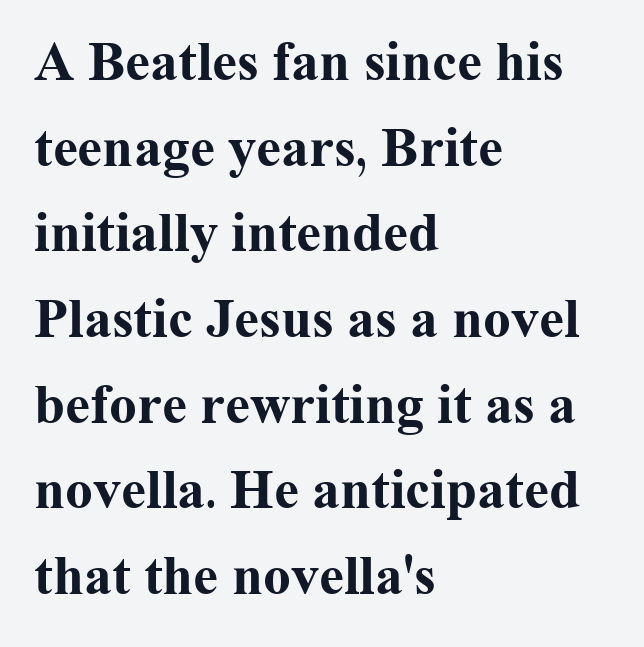
{"serif": "yes", "italic": "no", "bold": "yes", "weight": "bold", "width": "normal", "stroke_contrast": "medium", "x_height": "medium", "monospaced": "no", "underline": "no", "align": "left", "line_spacing": "normal", "line_spacing_ratio": 1.53, "letter_spacing": "normal", "letter_spacing_em": 0.0, "glyph_px": 56}
